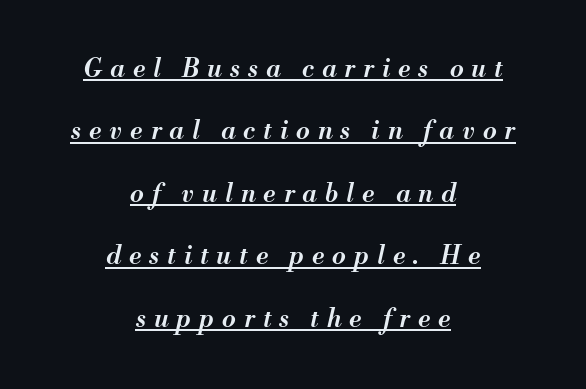
Loose tracking; the words dissolve into strings of separated letters. One-word summary of the alignment: center. Decoration check: the copy is underlined. The space between consecutive lines is lavish. The characters look somewhat weighty, a semibold short of true bold.
